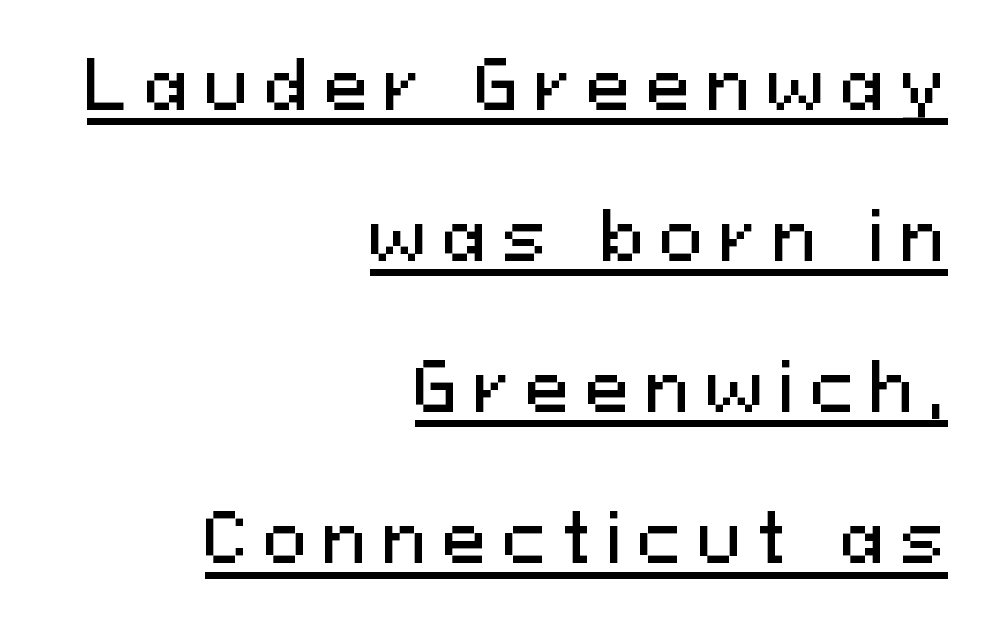
Q: Is the text italic (slanted)? A: No, it is upright.
Q: Is the typeface a serif or a sans-serif typeface? A: Sans-serif.
Q: Is the text underlined? A: Yes.
Q: How is the paragraph aligned? A: Right-aligned.
Q: Is the spacing between letters normal or unusually wide? A: Unusually wide.
Q: Is the spacing between lines tight, normal or loose? A: Loose.
Q: Width (condensed, normal, or wide)? A: Normal.
Q: Stroke contrast? A: Medium.
Q: x-height? A: Medium.
Q: Monospaced? A: No.
